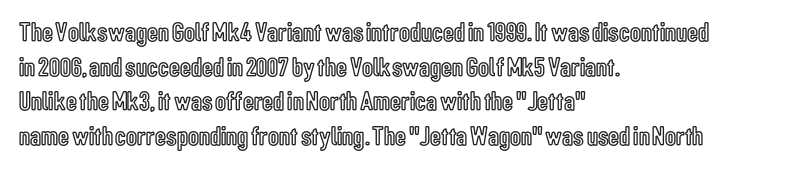
Q: Is the text italic (slanted)? A: No, it is upright.
Q: Is the text underlined? A: No.
Q: How is the paragraph aligned? A: Left-aligned.
Q: Is the spacing between letters normal or unusually wide? A: Normal.
Q: Is the spacing between lines tight, normal or loose? A: Normal.
